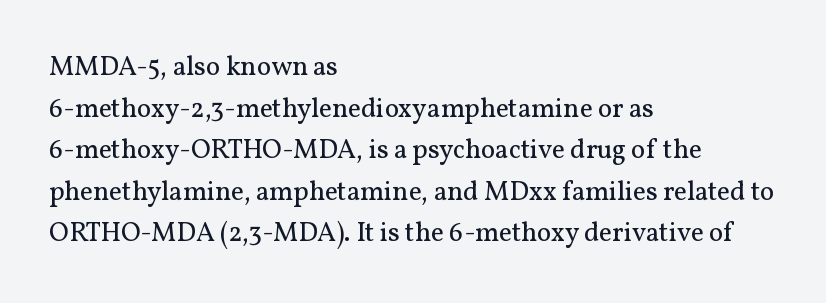
Q: Is the text bold? A: No.
Q: Is the text italic (slanted)? A: No, it is upright.
Q: Is the text underlined? A: No.
Q: How is the paragraph aligned? A: Left-aligned.
Q: Is the spacing between letters normal or unusually wide? A: Normal.
Q: Is the spacing between lines tight, normal or loose? A: Normal.
